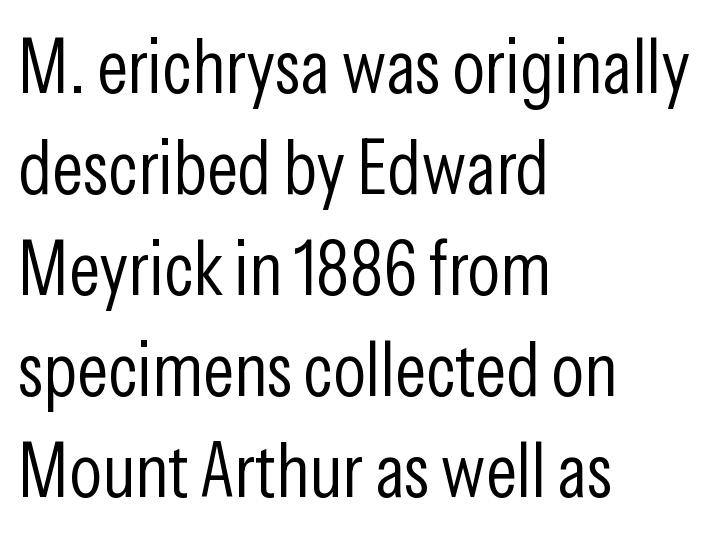
{"serif": "no", "italic": "no", "bold": "no", "weight": "light", "width": "condensed", "stroke_contrast": "low", "x_height": "medium", "monospaced": "no", "underline": "no", "align": "left", "line_spacing": "normal", "line_spacing_ratio": 1.33, "letter_spacing": "normal", "letter_spacing_em": 0.0, "glyph_px": 76}
